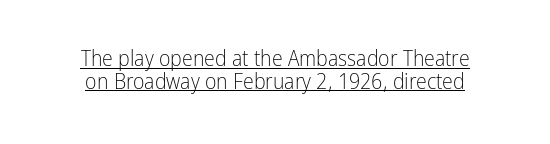
If you drew a line through each stem, it would be perfectly vertical. Regarding leading, the lines here are crowded together. The gaps between neighbouring characters are ordinary and unremarkable. Caption: lettering with a line underneath.
